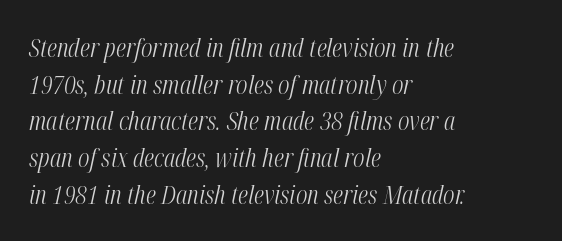
{"italic": "yes", "lean": "right", "slant_degrees": 12, "bold": "no", "underline": "no", "align": "left", "line_spacing": "normal", "line_spacing_ratio": 1.41, "letter_spacing": "normal", "letter_spacing_em": 0.0, "glyph_px": 26}
